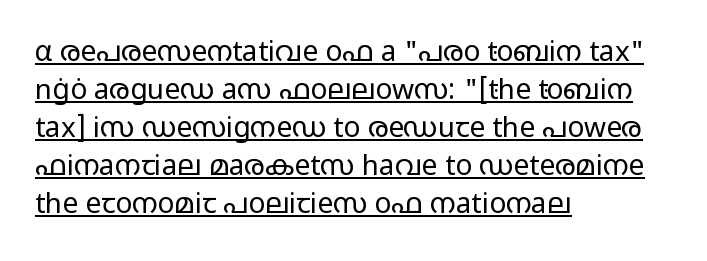
Italic? Not at all — the glyphs are vertical. Horizontal alignment here is leftward, the default for most running prose. Tracking value appears to be zero — textbook default spacing. Regular leading. Decoration check: the copy is underlined.
